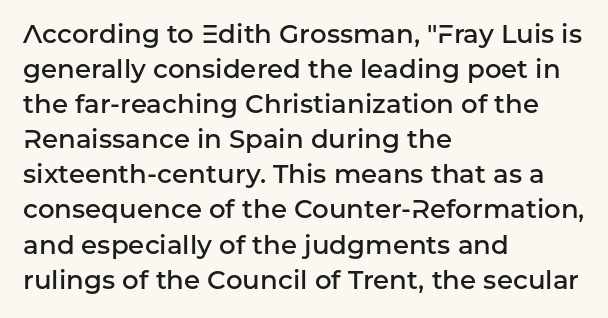
{"italic": "no", "bold": "semi", "underline": "no", "align": "left", "line_spacing": "normal", "line_spacing_ratio": 1.35, "letter_spacing": "normal", "letter_spacing_em": 0.0, "glyph_px": 26}
